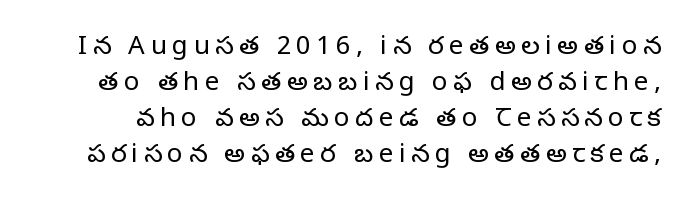
Is there much room between lines? A standard amount, neither cramped nor airy. Glyph-to-glyph distance is far greater than everyday printed text. Lines of text with bare space underneath. It's the straight-up-and-down kind of type.
